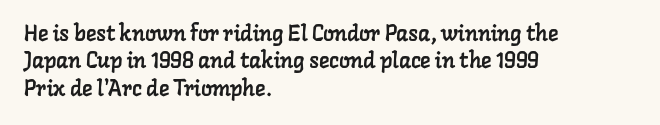
Which margin do the lines hug? The left one — the right edge is uneven. The space directly below the letters is spotless. Spacing between characters is what you'd get straight out of the box.
